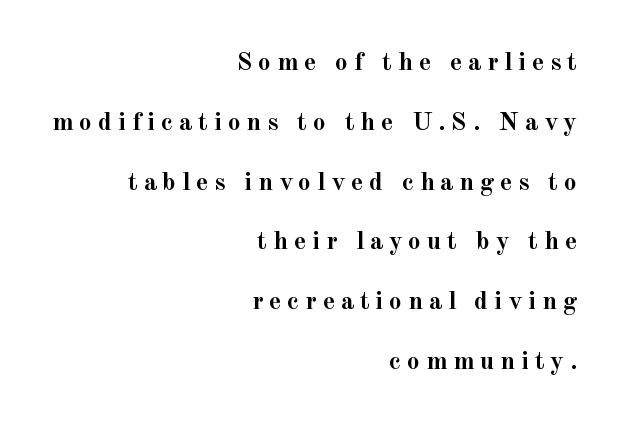
The image shows 26 px bold type, upright; set right-aligned, loose line spacing (2.3x), unusually wide letter spacing (+0.22 em), not underlined.
